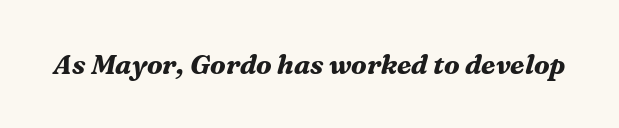
The image shows 27 px bold type, italic (leaning right); set normal letter spacing, not underlined.
